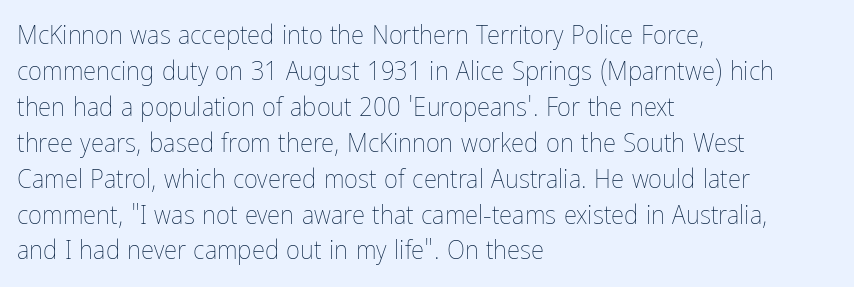
A clean baseline with only descenders dipping below it. The letters stand upright; this is a roman face. The letterforms sit shoulder to shoulder at normal distance. The compositor pushed each line to the left boundary.
